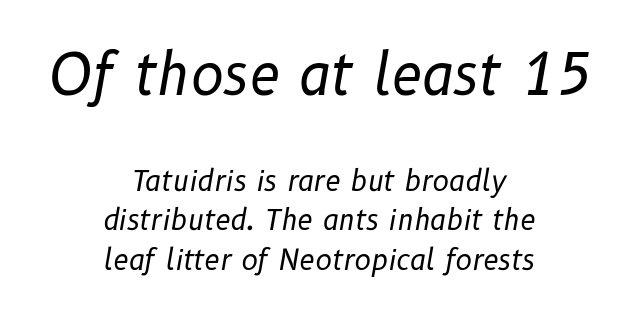
{"italic": "yes", "lean": "right", "slant_degrees": 10, "bold": "no", "weight": "regular", "width": "normal", "stroke_contrast": "low", "x_height": "medium", "monospaced": "no", "underline": "no", "align": "center", "line_spacing": "normal", "line_spacing_ratio": 1.4, "letter_spacing": "normal", "letter_spacing_em": 0.0, "larger_block": "first", "size_ratio": 2.0, "glyph_px": 56}
